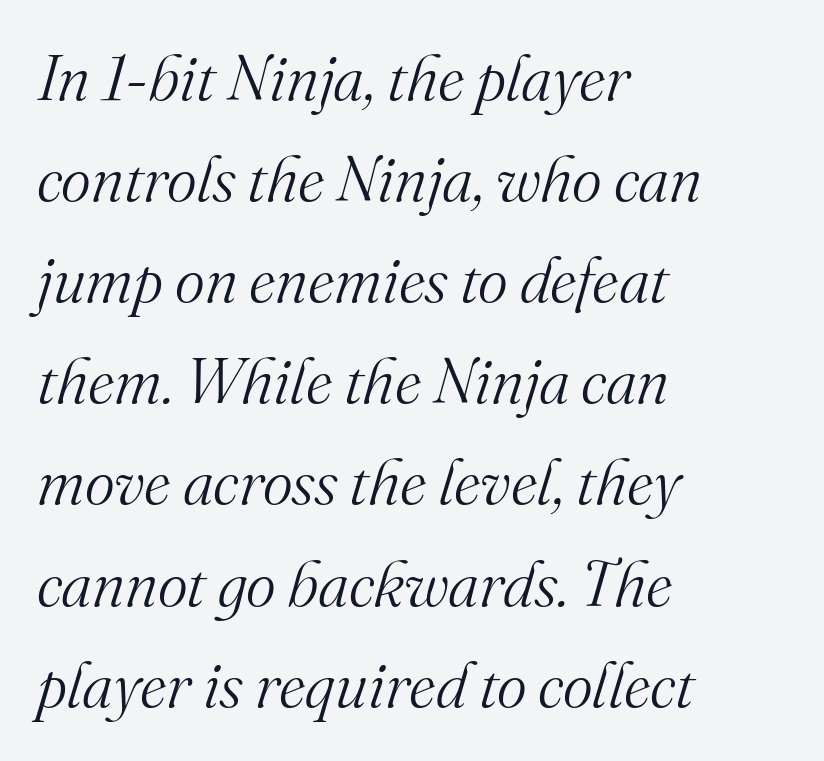
Q: Is the text bold? A: No.
Q: Is the text italic (slanted)? A: Yes, it leans right by about 16 degrees.
Q: Is the typeface a serif or a sans-serif typeface? A: Serif.
Q: Is the text underlined? A: No.
Q: How is the paragraph aligned? A: Left-aligned.
Q: Is the spacing between letters normal or unusually wide? A: Normal.
Q: Is the spacing between lines tight, normal or loose? A: Normal.
Q: Width (condensed, normal, or wide)? A: Normal.
Q: Stroke contrast? A: Medium.
Q: x-height? A: Small.
Q: Monospaced? A: No.
